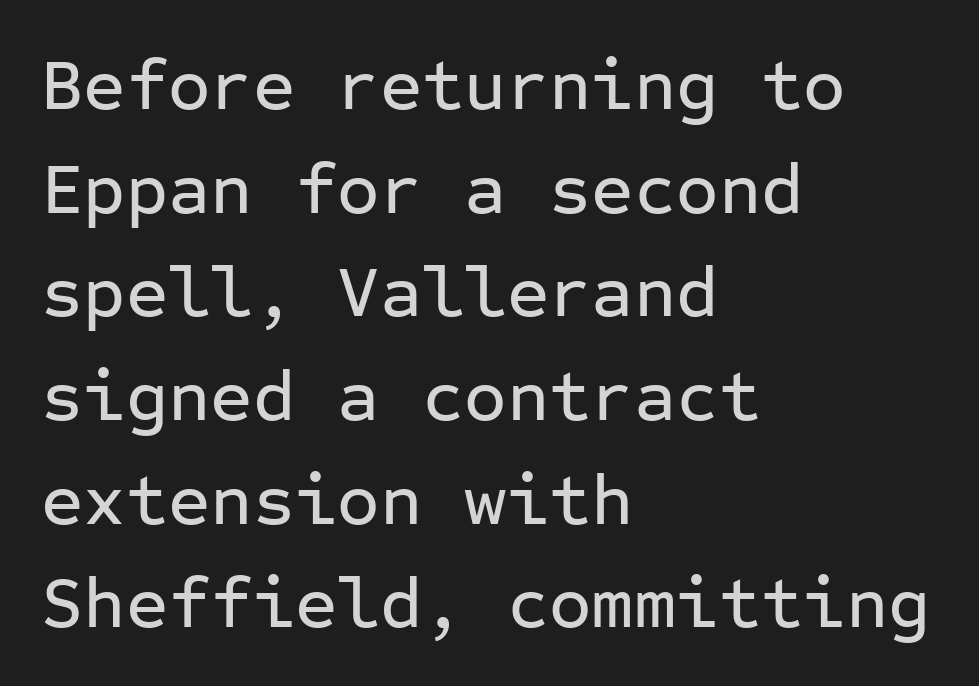
{"serif": "no", "italic": "no", "width": "normal", "stroke_contrast": "low", "x_height": "medium", "monospaced": "yes", "underline": "no", "align": "left", "line_spacing": "normal", "line_spacing_ratio": 1.42, "letter_spacing": "normal", "letter_spacing_em": 0.0, "glyph_px": 73}
